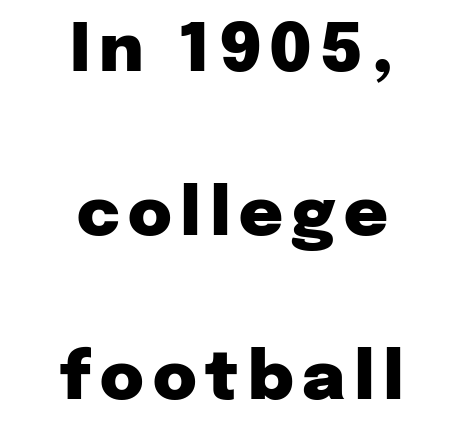
Q: Is the text bold? A: Yes.
Q: Is the text italic (slanted)? A: No, it is upright.
Q: Is the typeface a serif or a sans-serif typeface? A: Sans-serif.
Q: Is the text underlined? A: No.
Q: How is the paragraph aligned? A: Centered.
Q: Is the spacing between lines tight, normal or loose? A: Loose.
Q: Width (condensed, normal, or wide)? A: Normal.
Q: Stroke contrast? A: Low.
Q: x-height? A: Medium.
Q: Monospaced? A: No.
